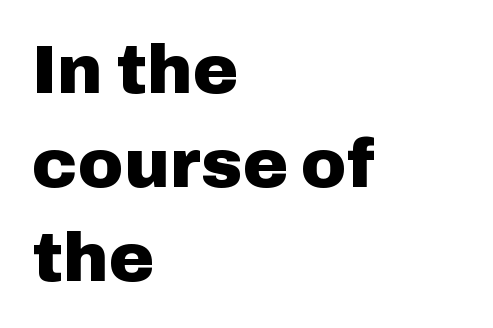
Q: Is the text bold? A: Yes.
Q: Is the text italic (slanted)? A: No, it is upright.
Q: Is the typeface a serif or a sans-serif typeface? A: Sans-serif.
Q: Is the text underlined? A: No.
Q: How is the paragraph aligned? A: Left-aligned.
Q: Is the spacing between letters normal or unusually wide? A: Normal.
Q: Is the spacing between lines tight, normal or loose? A: Normal.
Q: Width (condensed, normal, or wide)? A: Normal.
Q: Stroke contrast? A: Low.
Q: x-height? A: Medium.
Q: Monospaced? A: No.
